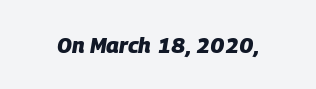
{"italic": "yes", "lean": "right", "slant_degrees": 9, "bold": "yes", "underline": "no", "letter_spacing": "normal", "letter_spacing_em": 0.0, "glyph_px": 22}
